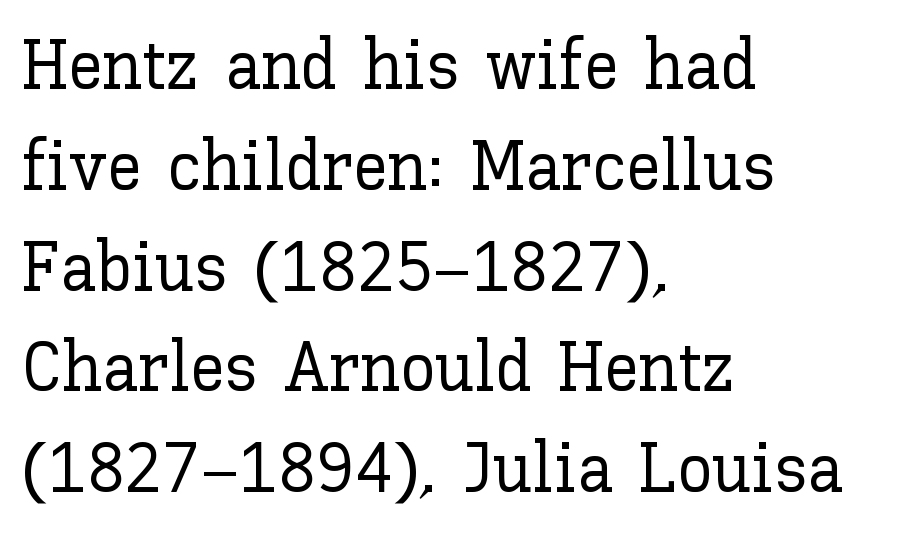
Q: Is the text italic (slanted)? A: No, it is upright.
Q: Is the text underlined? A: No.
Q: How is the paragraph aligned? A: Left-aligned.
Q: Is the spacing between letters normal or unusually wide? A: Normal.
Q: Is the spacing between lines tight, normal or loose? A: Normal.
Q: Width (condensed, normal, or wide)? A: Normal.
Q: Stroke contrast? A: Low.
Q: x-height? A: Medium.
Q: Monospaced? A: No.
